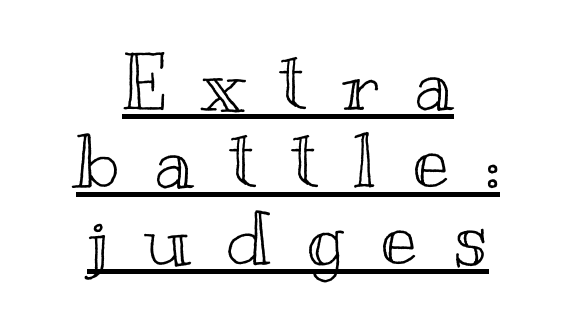
Q: Is the text italic (slanted)? A: No, it is upright.
Q: Is the text underlined? A: Yes.
Q: How is the paragraph aligned? A: Centered.
Q: Is the spacing between letters normal or unusually wide? A: Unusually wide.
Q: Is the spacing between lines tight, normal or loose? A: Tight.
Q: Width (condensed, normal, or wide)? A: Wide.
Q: x-height? A: Small.
Q: Monospaced? A: No.
